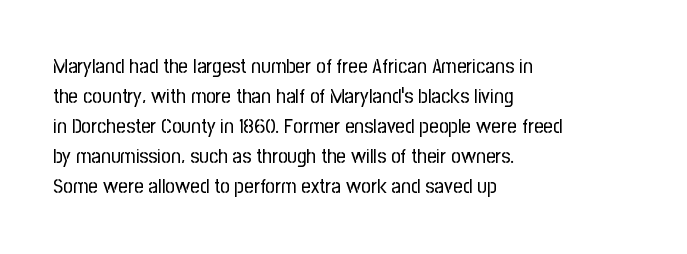
The image shows 21 px text type, upright; set left-aligned, normal line spacing (1.43x), normal letter spacing, not underlined.
